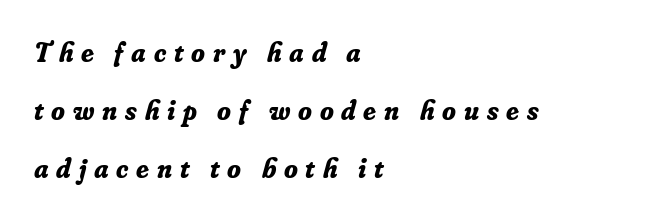
{"serif": "yes", "italic": "yes", "lean": "right", "slant_degrees": 16, "bold": "yes", "weight": "bold", "width": "normal", "stroke_contrast": "low", "x_height": "small", "monospaced": "no", "underline": "no", "align": "left", "line_spacing": "loose", "line_spacing_ratio": 2.08, "letter_spacing": "wide", "letter_spacing_em": 0.28, "glyph_px": 28}
